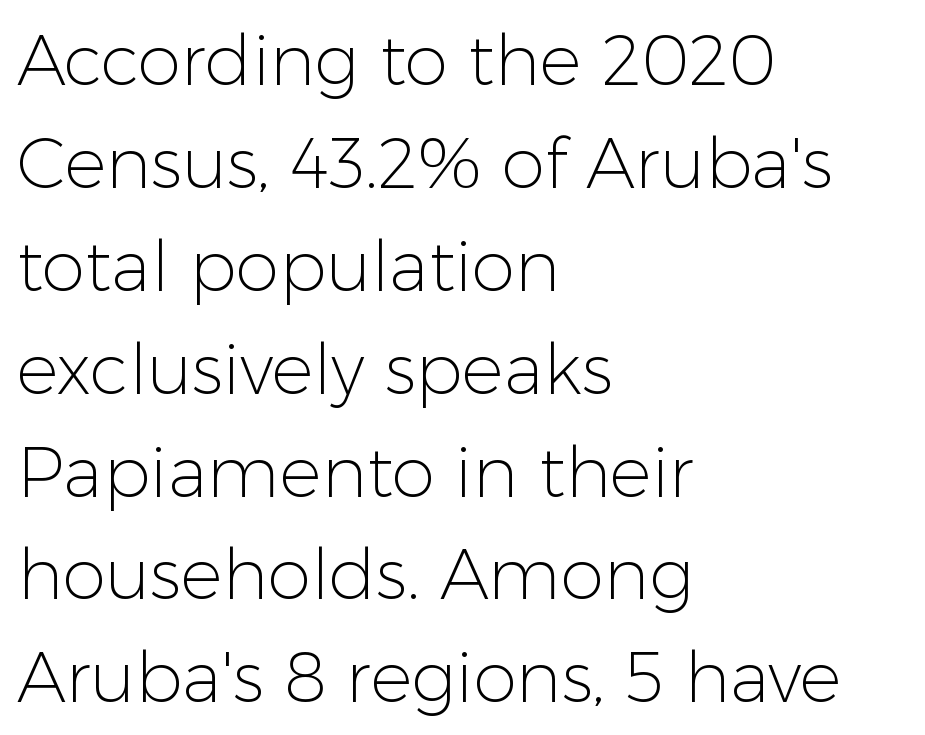
The image shows 70 px light sans-serif type, upright; set left-aligned, normal line spacing (1.47x), normal letter spacing, not underlined; low stroke contrast and a medium x-height.
